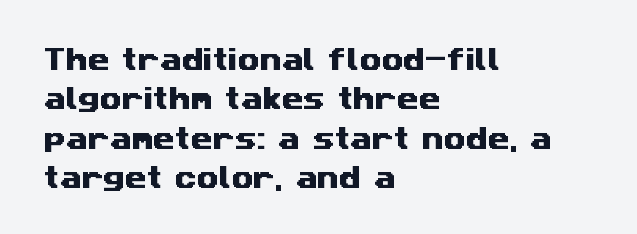
{"underline": "no", "align": "left", "line_spacing": "normal", "line_spacing_ratio": 1.58, "letter_spacing": "normal", "letter_spacing_em": 0.0, "glyph_px": 25}
